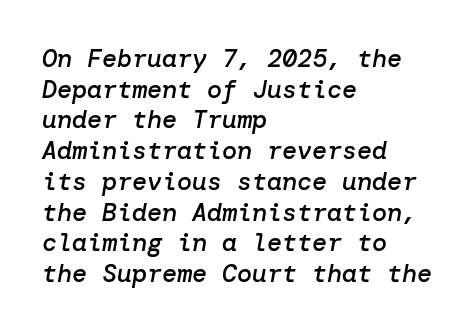
{"italic": "yes", "lean": "right", "slant_degrees": 10, "bold": "semi", "underline": "no", "align": "left", "line_spacing_ratio": 1.23, "letter_spacing": "normal", "letter_spacing_em": 0.0, "glyph_px": 25}
